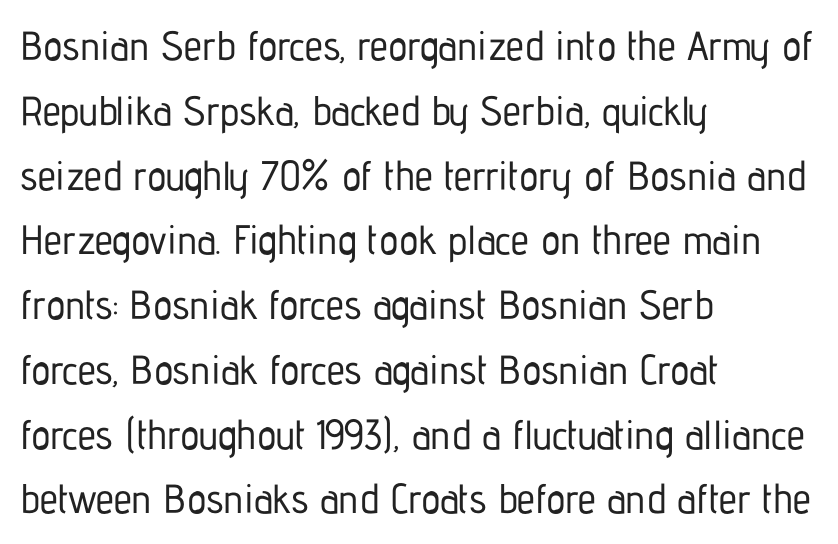
{"serif": "no", "italic": "no", "width": "condensed", "stroke_contrast": "low", "x_height": "medium", "monospaced": "no", "underline": "no", "align": "left", "line_spacing": "normal", "line_spacing_ratio": 1.58, "letter_spacing": "normal", "letter_spacing_em": 0.0, "glyph_px": 41}
